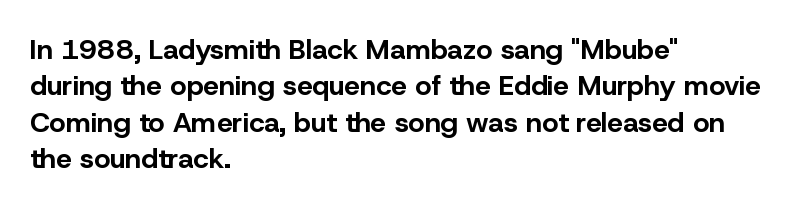
Has an underline been added? It has not. There is no visible air inserted between adjacent glyphs. The ragged edge is on the right, which tells us the setting is flush left. Look at the stroke-to-counter ratio: heavy, a bold. A sans-serif font was chosen for this passage.
